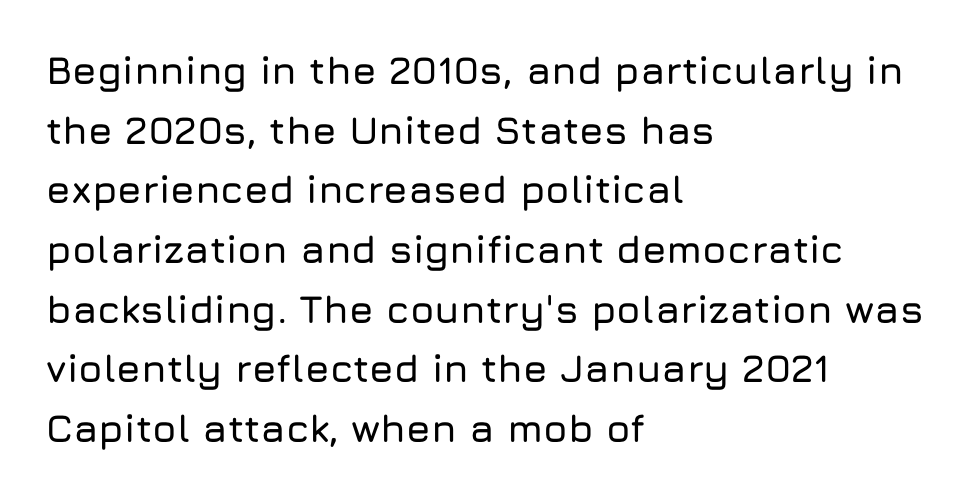
{"serif": "no", "italic": "no", "width": "normal", "stroke_contrast": "low", "x_height": "medium", "monospaced": "no", "underline": "no", "align": "left", "line_spacing": "normal", "line_spacing_ratio": 1.53, "letter_spacing": "normal", "letter_spacing_em": 0.0, "glyph_px": 39}
